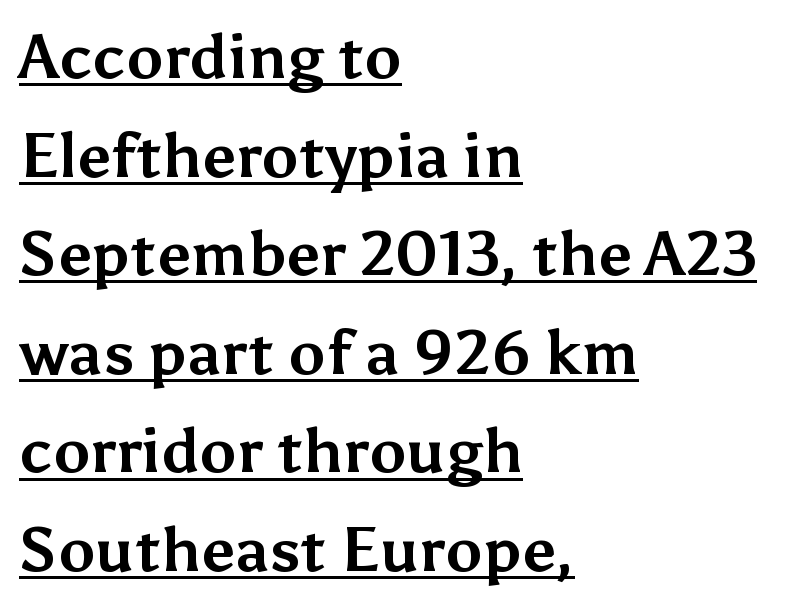
{"serif": "no", "italic": "no", "bold": "yes", "weight": "bold", "width": "normal", "stroke_contrast": "medium", "x_height": "medium", "monospaced": "no", "underline": "yes", "align": "left", "line_spacing": "normal", "line_spacing_ratio": 1.59, "letter_spacing": "normal", "letter_spacing_em": 0.0, "glyph_px": 62}
